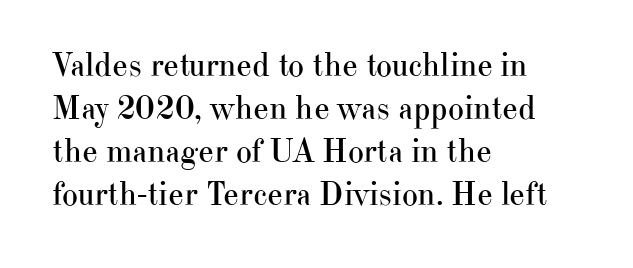
Counters stay open thanks to moderate or lighter strokes. Where is the straight margin? On the left. Think of a printed novel: that variable character pitch is what you see here. Italic: no, the glyphs are upright roman. Honestly, the letter spacing is just normal — you wouldn't notice it. Just letters on the line, the space beneath them empty.
